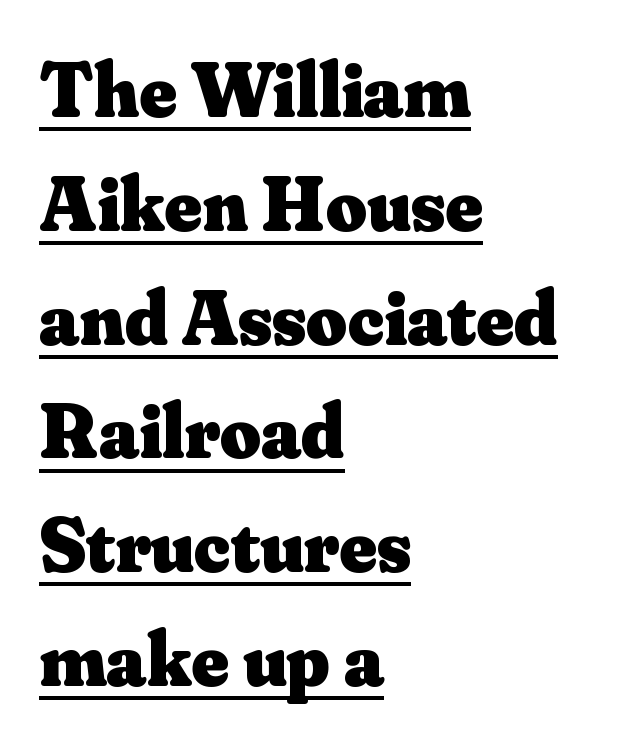
A typesetter would mark this as roman, not italic. Looks like regular typesetting: each glyph gets only the width it needs. You could call the tracking neutral — neither tight nor loose. The string is rendered with underlining switched on. Weight: bold. Typographically, this falls in the serif category.
